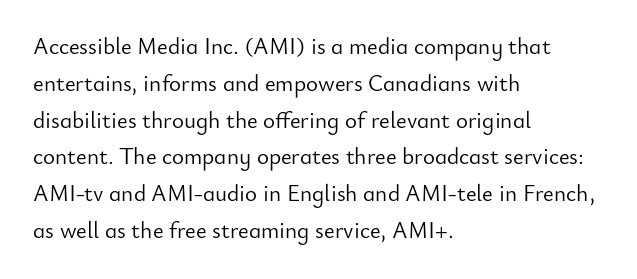
The image shows 23 px text type, upright; set left-aligned, normal line spacing (1.6x), normal letter spacing, not underlined.
